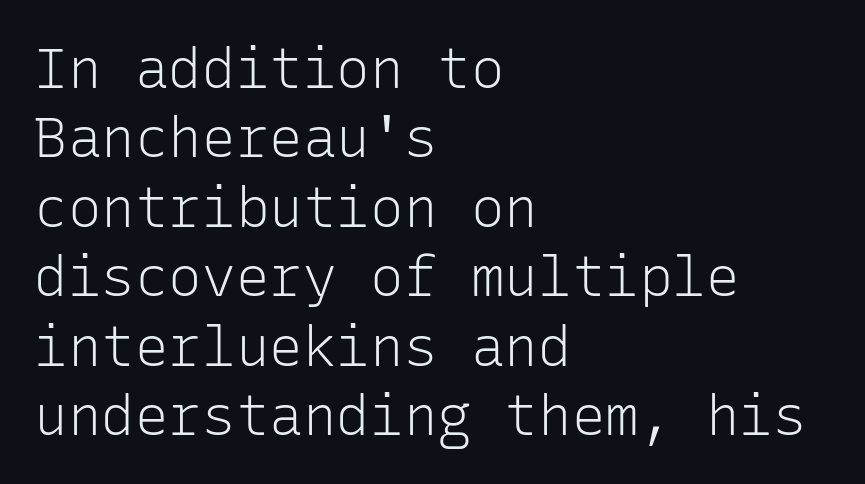
The image shows 56 px light sans-serif type, upright, monospaced; set left-aligned, line spacing 1.24x, normal letter spacing, not underlined; low stroke contrast and a medium x-height.
